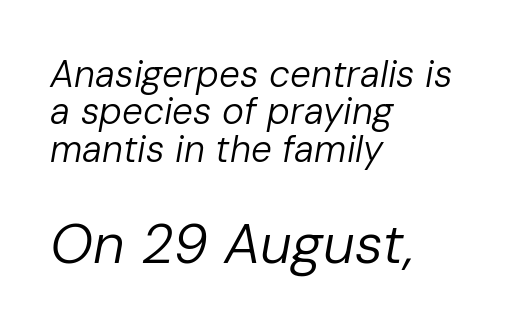
Q: Is the text bold? A: No.
Q: Is the text italic (slanted)? A: Yes, it leans right by about 10 degrees.
Q: Is the text underlined? A: No.
Q: How is the paragraph aligned? A: Left-aligned.
Q: Is the spacing between letters normal or unusually wide? A: Normal.
Q: Is the spacing between lines tight, normal or loose? A: Tight.
Q: Which block of text is set in a larger size, the first (top) or the second (bottom)? A: The second (bottom) one.
Q: Width (condensed, normal, or wide)? A: Normal.
Q: Stroke contrast? A: Low.
Q: x-height? A: Medium.
Q: Monospaced? A: No.
